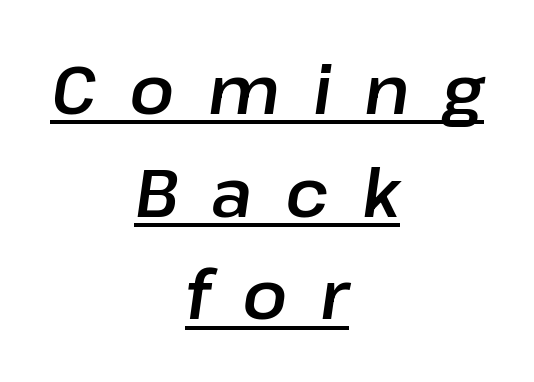
Q: Is the text italic (slanted)? A: Yes, it leans right by about 8 degrees.
Q: Is the text underlined? A: Yes.
Q: How is the paragraph aligned? A: Centered.
Q: Is the spacing between letters normal or unusually wide? A: Unusually wide.
Q: Is the spacing between lines tight, normal or loose? A: Normal.
Q: Width (condensed, normal, or wide)? A: Normal.
Q: Stroke contrast? A: Low.
Q: x-height? A: Medium.
Q: Monospaced? A: No.
